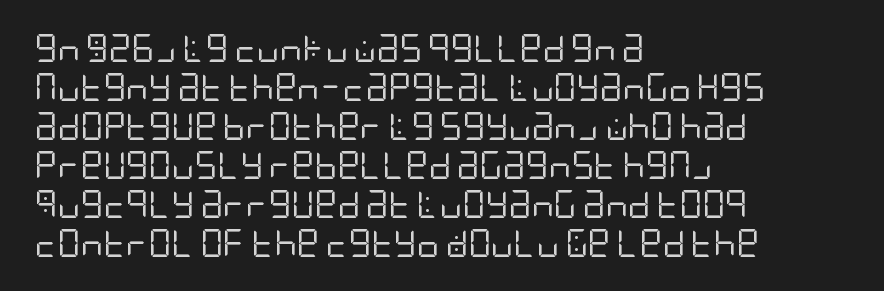
The image shows 28 px regular-weight, condensed sans-serif type, upright; set left-aligned, normal line spacing (1.39x), normal letter spacing, not underlined; low stroke contrast and a large x-height.
